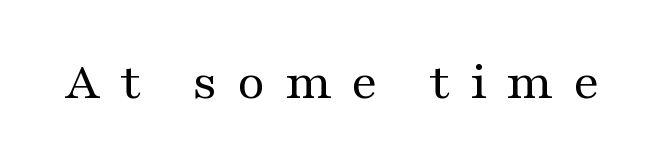
The rendering uses natural spacing where letterforms have individual widths. The letterforms stand isolated, each surrounded by extra space. Unlike a clean sans, this face finishes its strokes with serifs. Rule under the text: the space is simply empty. Ordinary non-slanted type is in use.
